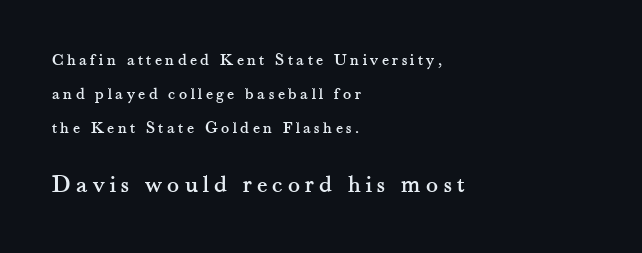
{"italic": "no", "underline": "no", "align": "left", "line_spacing": "loose", "line_spacing_ratio": 1.99, "letter_spacing": "wide", "letter_spacing_em": 0.2, "larger_block": "second", "size_ratio": 1.47, "glyph_px": 25}
